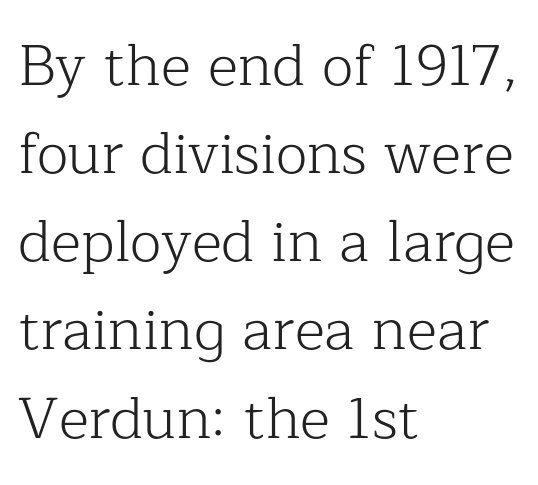
Q: Is the text bold? A: No.
Q: Is the text italic (slanted)? A: No, it is upright.
Q: Is the typeface a serif or a sans-serif typeface? A: Serif.
Q: Is the text underlined? A: No.
Q: How is the paragraph aligned? A: Left-aligned.
Q: Is the spacing between letters normal or unusually wide? A: Normal.
Q: Is the spacing between lines tight, normal or loose? A: Normal.
Q: Width (condensed, normal, or wide)? A: Normal.
Q: Stroke contrast? A: Low.
Q: x-height? A: Medium.
Q: Monospaced? A: No.
